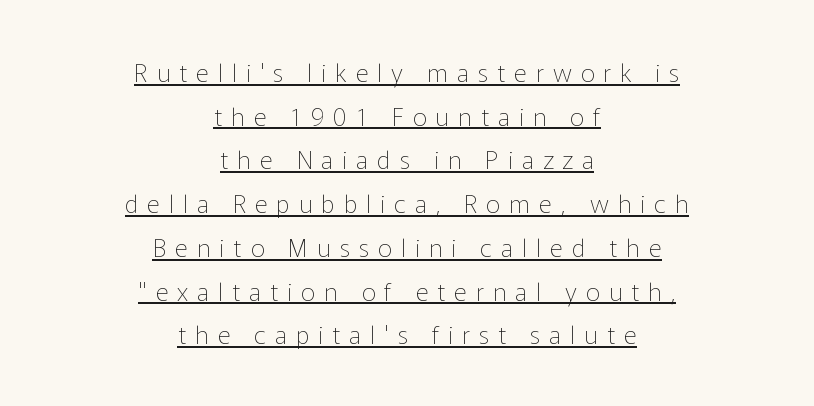
Q: Is the text bold? A: No.
Q: Is the text italic (slanted)? A: No, it is upright.
Q: Is the text underlined? A: Yes.
Q: How is the paragraph aligned? A: Centered.
Q: Is the spacing between letters normal or unusually wide? A: Unusually wide.
